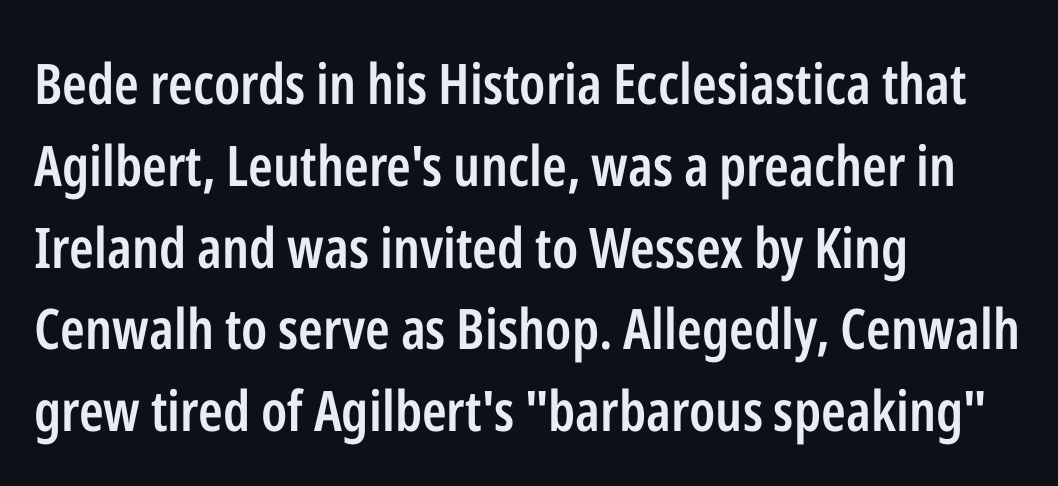
Q: Is the text bold? A: Semi-bold.
Q: Is the text italic (slanted)? A: No, it is upright.
Q: Is the typeface a serif or a sans-serif typeface? A: Sans-serif.
Q: Is the text underlined? A: No.
Q: How is the paragraph aligned? A: Left-aligned.
Q: Is the spacing between letters normal or unusually wide? A: Normal.
Q: Is the spacing between lines tight, normal or loose? A: Normal.
Q: Width (condensed, normal, or wide)? A: Condensed.
Q: Stroke contrast? A: Low.
Q: x-height? A: Medium.
Q: Monospaced? A: No.
